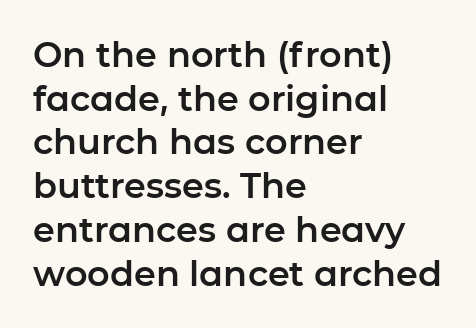
The image shows 35 px sans-serif type, upright; set left-aligned, normal line spacing (1.25x), normal letter spacing, not underlined; low stroke contrast and a medium x-height.
